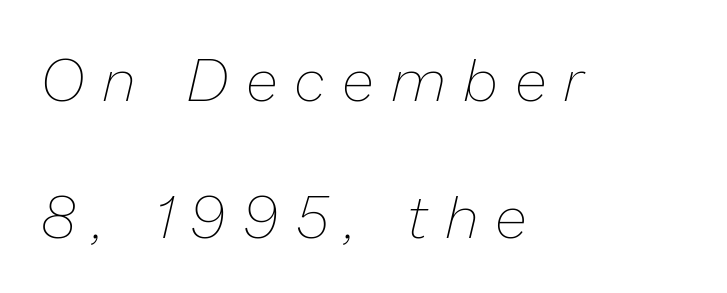
The image shows 59 px thin type, italic (leaning right); set left-aligned, loose line spacing (2.33x), unusually wide letter spacing (+0.32 em), not underlined; low stroke contrast and a medium x-height.
